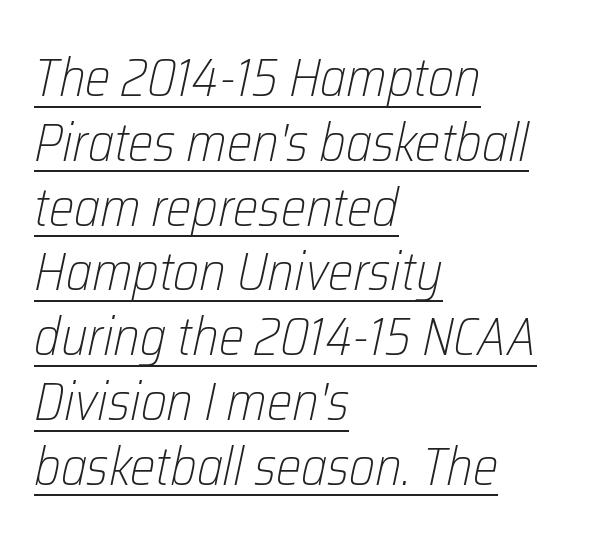
Think of a printed novel: that variable character pitch is what you see here. These glyphs show unthickened strokes, regular width or finer. Underlining? Definitely there. Leftover space on each line is placed entirely after the last word. These lines keep a tight, regular rhythm from letter to letter.
